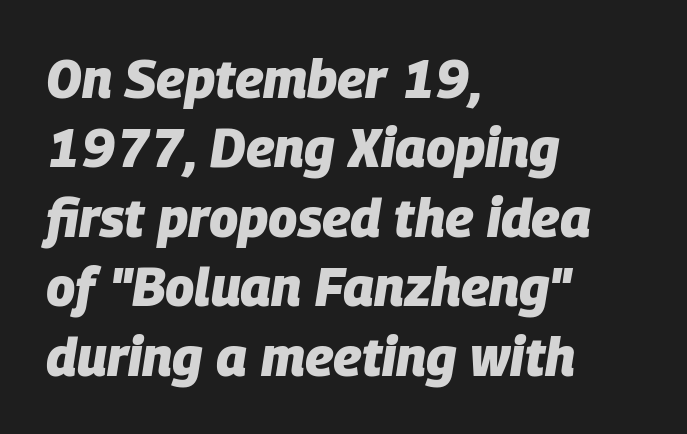
Q: Is the text bold? A: Yes.
Q: Is the text italic (slanted)? A: Yes, it leans right by about 9 degrees.
Q: Is the text underlined? A: No.
Q: How is the paragraph aligned? A: Left-aligned.
Q: Is the spacing between letters normal or unusually wide? A: Normal.
Q: Is the spacing between lines tight, normal or loose? A: Normal.
Q: Width (condensed, normal, or wide)? A: Normal.
Q: Stroke contrast? A: Low.
Q: x-height? A: Large.
Q: Monospaced? A: No.
